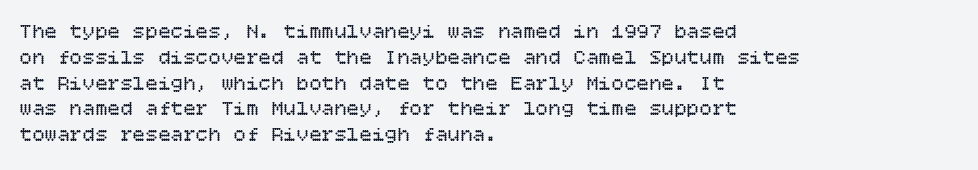
The image shows 21 px text type, upright; set left-aligned, line spacing 1.23x, normal letter spacing, not underlined.
